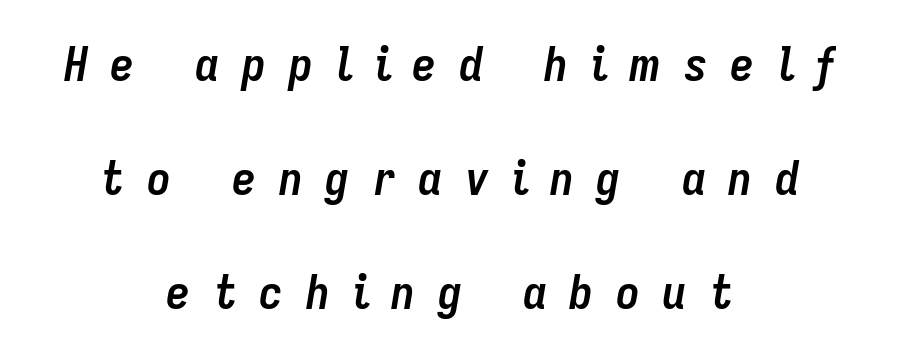
The letters are slanted; this is an italic face. Looks like regular typesetting: each glyph gets only the width it needs. If you measured baseline to baseline, you'd find a long distance. The gaps between neighbouring characters are conspicuously large. Weight: bold.
